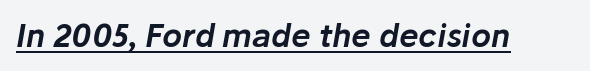
{"italic": "yes", "lean": "right", "slant_degrees": 10, "width": "normal", "stroke_contrast": "low", "x_height": "medium", "monospaced": "no", "underline": "yes", "letter_spacing": "normal", "letter_spacing_em": 0.0, "glyph_px": 31}
